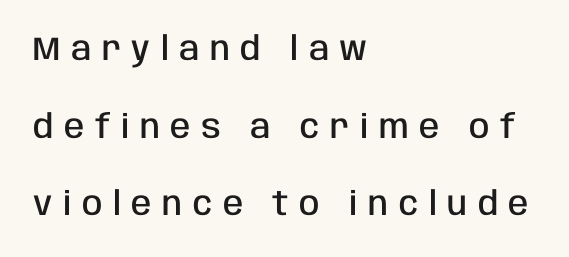
Q: Is the text bold? A: Semi-bold.
Q: Is the text italic (slanted)? A: No, it is upright.
Q: Is the typeface a serif or a sans-serif typeface? A: Sans-serif.
Q: Is the text underlined? A: No.
Q: How is the paragraph aligned? A: Left-aligned.
Q: Is the spacing between letters normal or unusually wide? A: Unusually wide.
Q: Is the spacing between lines tight, normal or loose? A: Loose.
Q: Width (condensed, normal, or wide)? A: Condensed.
Q: Stroke contrast? A: Low.
Q: x-height? A: Large.
Q: Monospaced? A: No.
